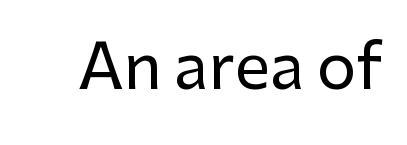
The image shows 62 px sans-serif type, upright; set normal letter spacing, not underlined; low stroke contrast and a medium x-height.
